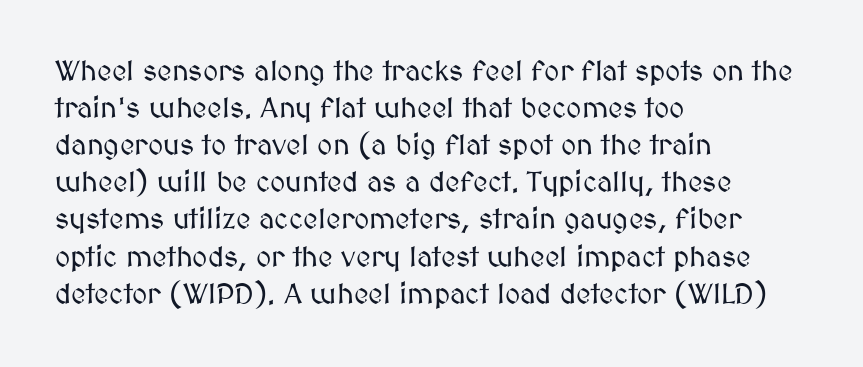
Q: Is the text italic (slanted)? A: No, it is upright.
Q: Is the text underlined? A: No.
Q: How is the paragraph aligned? A: Left-aligned.
Q: Is the spacing between letters normal or unusually wide? A: Normal.
Q: Is the spacing between lines tight, normal or loose? A: Normal.
Q: Width (condensed, normal, or wide)? A: Normal.
Q: Stroke contrast? A: Medium.
Q: x-height? A: Medium.
Q: Monospaced? A: No.
